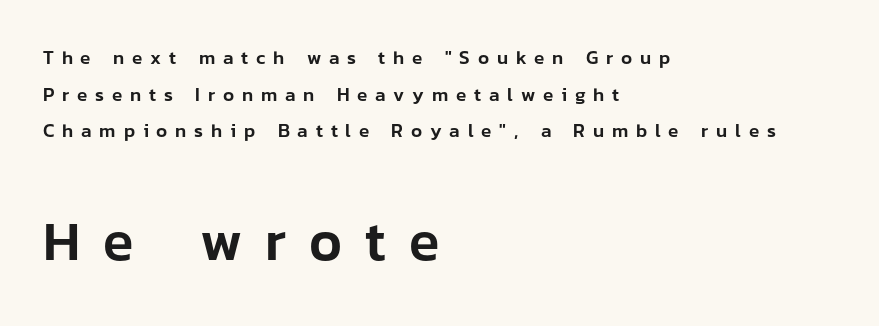
{"serif": "no", "italic": "no", "width": "normal", "stroke_contrast": "low", "x_height": "medium", "monospaced": "no", "underline": "no", "align": "left", "line_spacing": "loose", "line_spacing_ratio": 1.93, "letter_spacing": "wide", "letter_spacing_em": 0.41, "larger_block": "second", "size_ratio": 2.95, "glyph_px": 56}
